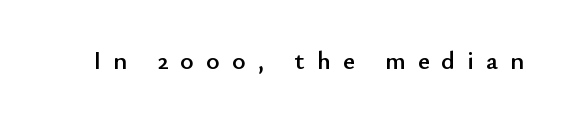
The image shows 26 px text type, upright; set unusually wide letter spacing (+0.46 em), not underlined.
